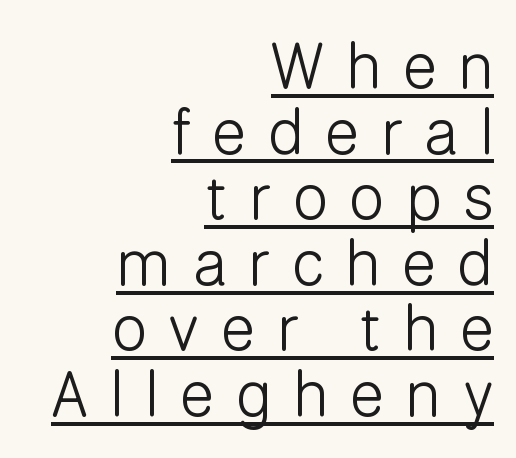
Posture: vertical. What decoration does the sample have? An underline. Notice how the passage keeps a crisp vertical edge on the right only. Display-style spreading of the glyphs; the letterfit is very open.
